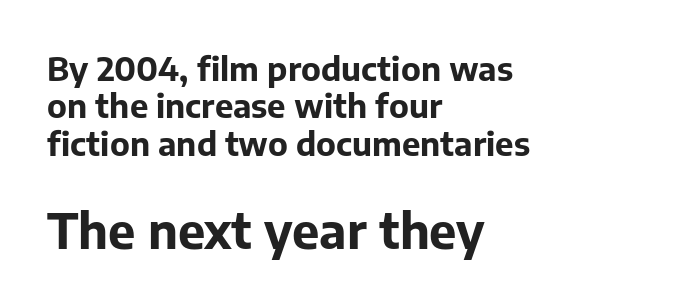
{"serif": "no", "italic": "no", "bold": "yes", "weight": "bold", "width": "normal", "stroke_contrast": "low", "x_height": "medium", "monospaced": "no", "underline": "no", "align": "left", "line_spacing": "tight", "line_spacing_ratio": 1.13, "letter_spacing": "normal", "letter_spacing_em": 0.0, "larger_block": "second", "size_ratio": 1.48, "glyph_px": 49}
